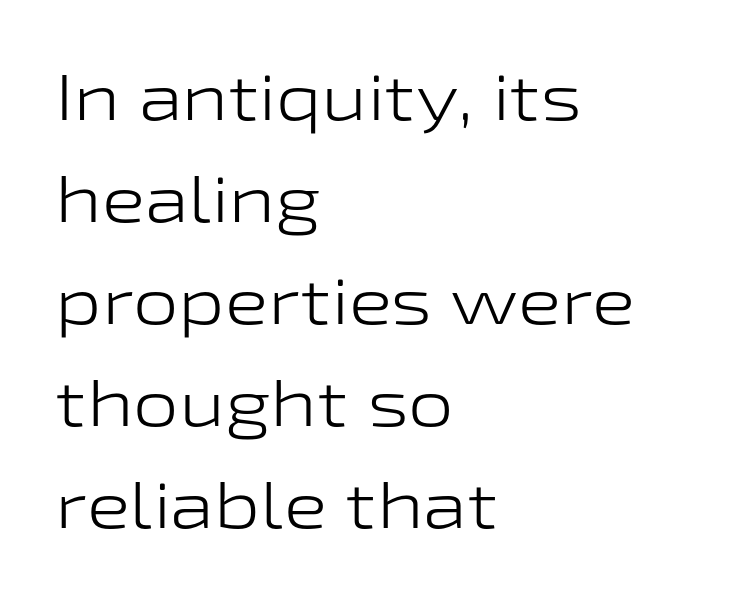
{"serif": "no", "italic": "no", "bold": "no", "weight": "light", "width": "wide", "stroke_contrast": "low", "x_height": "medium", "monospaced": "no", "underline": "no", "align": "left", "line_spacing": "normal", "line_spacing_ratio": 1.57, "letter_spacing": "normal", "letter_spacing_em": 0.0, "glyph_px": 65}
